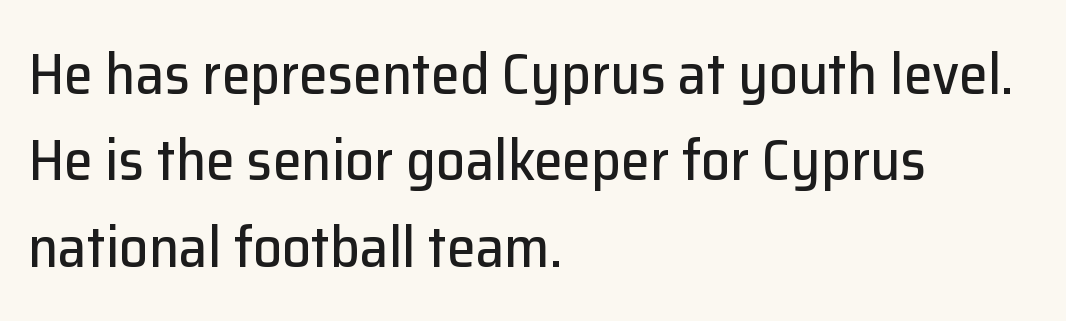
Q: Is the text italic (slanted)? A: No, it is upright.
Q: Is the typeface a serif or a sans-serif typeface? A: Sans-serif.
Q: Is the text underlined? A: No.
Q: How is the paragraph aligned? A: Left-aligned.
Q: Is the spacing between letters normal or unusually wide? A: Normal.
Q: Is the spacing between lines tight, normal or loose? A: Normal.
Q: Width (condensed, normal, or wide)? A: Normal.
Q: Stroke contrast? A: Low.
Q: x-height? A: Medium.
Q: Monospaced? A: No.
